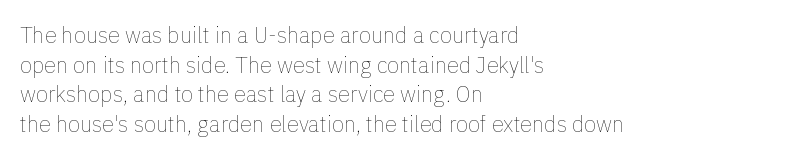
Q: Is the text bold? A: No.
Q: Is the text italic (slanted)? A: No, it is upright.
Q: Is the text underlined? A: No.
Q: How is the paragraph aligned? A: Left-aligned.
Q: Is the spacing between letters normal or unusually wide? A: Normal.
Q: Is the spacing between lines tight, normal or loose? A: Normal.
